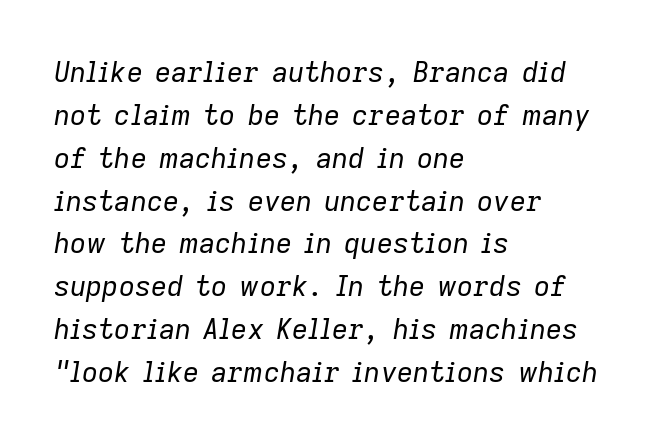
Q: Is the text bold? A: No.
Q: Is the text italic (slanted)? A: Yes, it leans right by about 9 degrees.
Q: Is the text underlined? A: No.
Q: How is the paragraph aligned? A: Left-aligned.
Q: Is the spacing between letters normal or unusually wide? A: Normal.
Q: Is the spacing between lines tight, normal or loose? A: Normal.
Q: Width (condensed, normal, or wide)? A: Normal.
Q: Stroke contrast? A: Low.
Q: x-height? A: Medium.
Q: Monospaced? A: No.
